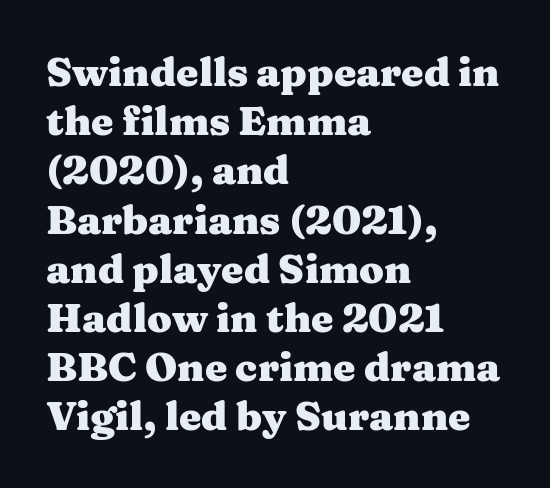
Q: Is the text bold? A: Yes.
Q: Is the text italic (slanted)? A: No, it is upright.
Q: Is the typeface a serif or a sans-serif typeface? A: Serif.
Q: Is the text underlined? A: No.
Q: How is the paragraph aligned? A: Left-aligned.
Q: Is the spacing between letters normal or unusually wide? A: Normal.
Q: Width (condensed, normal, or wide)? A: Wide.
Q: Stroke contrast? A: Medium.
Q: x-height? A: Medium.
Q: Monospaced? A: No.
